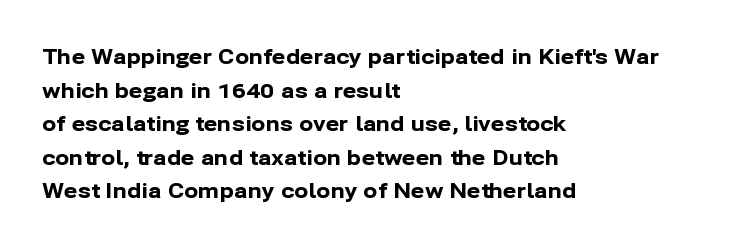
Q: Is the text bold? A: Yes.
Q: Is the text italic (slanted)? A: No, it is upright.
Q: Is the text underlined? A: No.
Q: How is the paragraph aligned? A: Left-aligned.
Q: Is the spacing between letters normal or unusually wide? A: Normal.
Q: Is the spacing between lines tight, normal or loose? A: Normal.
